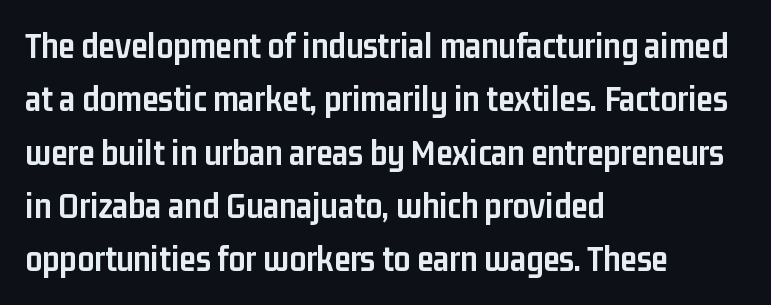
The image shows 37 px semibold, condensed sans-serif type, upright; set left-aligned, normal line spacing (1.44x), normal letter spacing, not underlined; low stroke contrast and a medium x-height.
